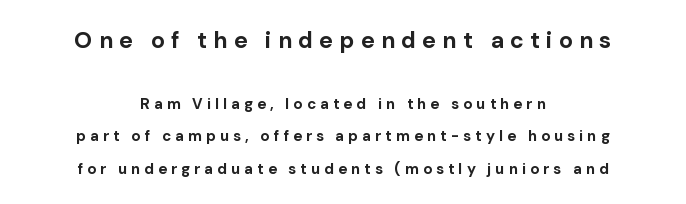
The image shows 23 px bold type, upright; set centered, loose line spacing (2.18x), unusually wide letter spacing (+0.27 em), not underlined; the first (top) block is 1.53x larger.
